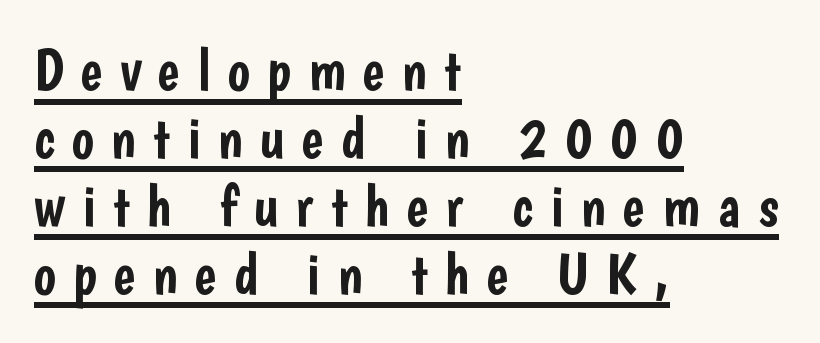
Are there feet on the stems? There aren't — it's a sans. The face used here is rendered with a markedly widened letterfit. Ordinary non-slanted type is in use. Do the characters align in a grid? No, the font is proportional.
